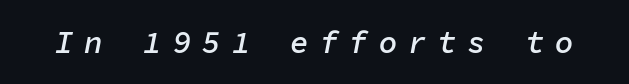
Slanted lettering throughout. The passage shown is not underscored anywhere. Caption: semibold face, moderately heavy strokes. The face used here is monospaced, like something from a code editor. How are the letters spaced? Widely, with obvious added tracking.
